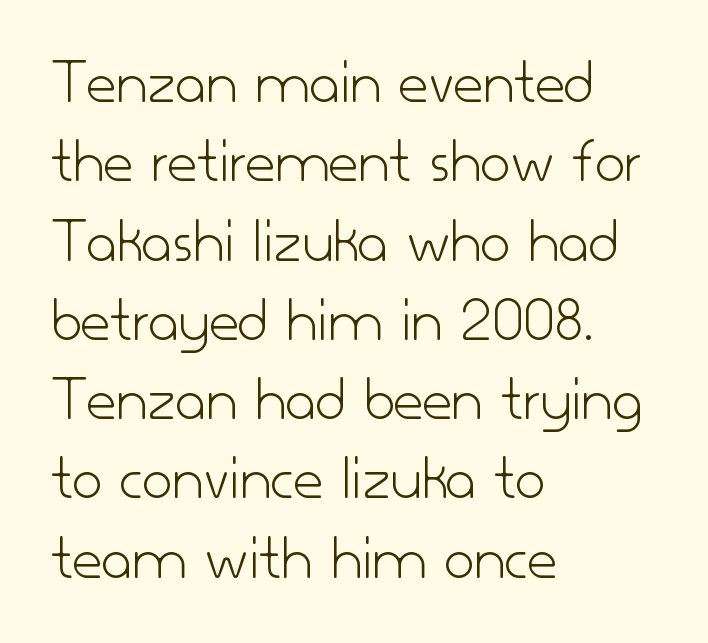
{"serif": "no", "italic": "no", "bold": "no", "weight": "light", "width": "normal", "stroke_contrast": "low", "x_height": "small", "monospaced": "no", "underline": "no", "align": "left", "line_spacing_ratio": 1.22, "letter_spacing": "normal", "letter_spacing_em": 0.0, "glyph_px": 65}
